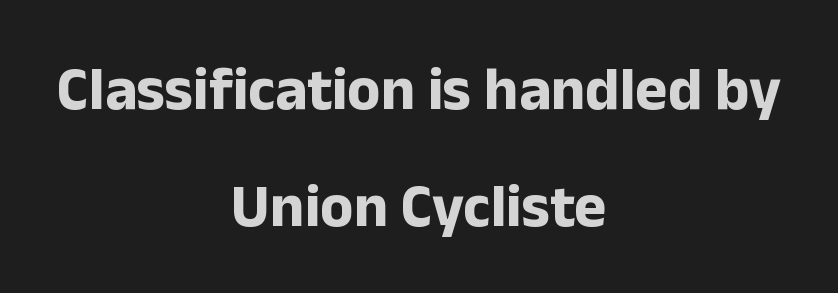
Words float on clear page, feet unadorned. The vertical gap from one line to the next is large. Is this a fixed-width face? No — the glyphs have proportional, varying widths. These lines are composed in type without serifs. Spacing between characters is what you'd get straight out of the box.
